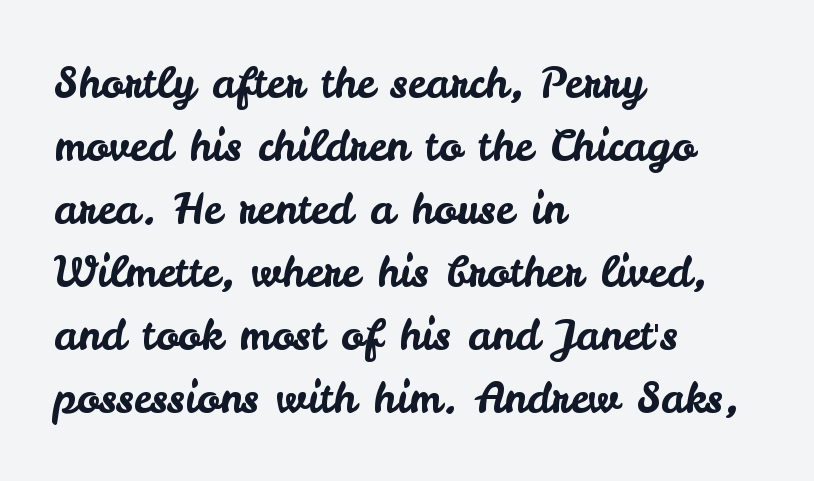
Q: Is the text italic (slanted)? A: Yes.
Q: Is the typeface a serif or a sans-serif typeface? A: Sans-serif.
Q: Is the text underlined? A: No.
Q: How is the paragraph aligned? A: Left-aligned.
Q: Is the spacing between letters normal or unusually wide? A: Normal.
Q: Is the spacing between lines tight, normal or loose? A: Normal.
Q: Width (condensed, normal, or wide)? A: Normal.
Q: Stroke contrast? A: Low.
Q: x-height? A: Small.
Q: Monospaced? A: No.
